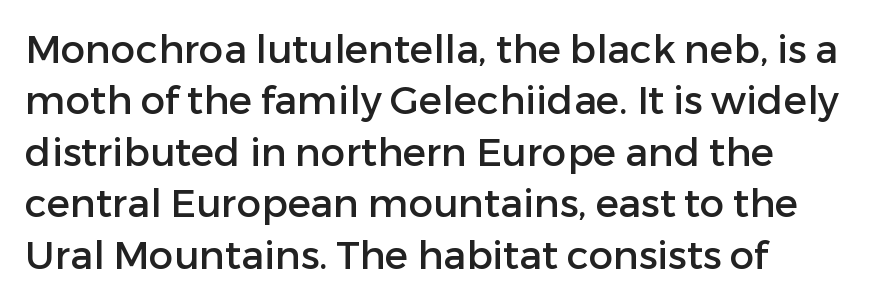
Q: Is the text italic (slanted)? A: No, it is upright.
Q: Is the typeface a serif or a sans-serif typeface? A: Sans-serif.
Q: Is the text underlined? A: No.
Q: Is the spacing between letters normal or unusually wide? A: Normal.
Q: Is the spacing between lines tight, normal or loose? A: Normal.
Q: Width (condensed, normal, or wide)? A: Normal.
Q: Stroke contrast? A: Low.
Q: x-height? A: Medium.
Q: Monospaced? A: No.
